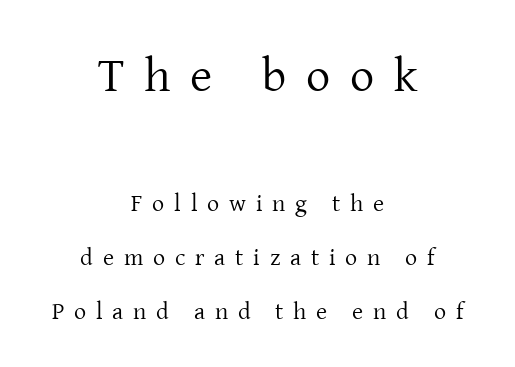
The image shows 48 px regular-weight serif type, upright; set centered, loose line spacing (2.25x), unusually wide letter spacing (+0.41 em), not underlined; the first (top) block is 2.0x larger; low stroke contrast and a medium x-height.
